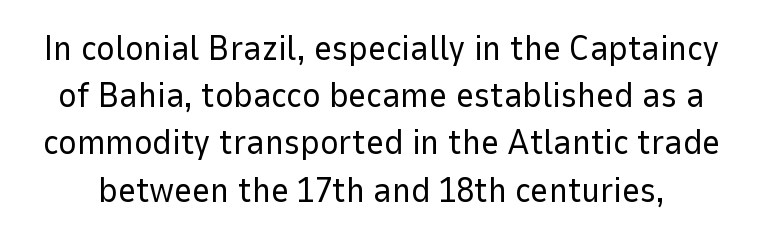
The image shows 35 px regular-weight sans-serif type, upright; set normal line spacing (1.35x), normal letter spacing, not underlined; low stroke contrast and a medium x-height.
